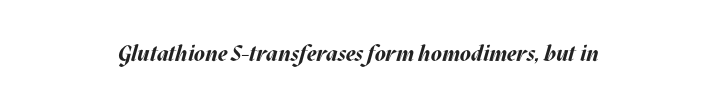
Q: Is the text bold? A: Yes.
Q: Is the text italic (slanted)? A: Yes, it leans right by about 17 degrees.
Q: Is the text underlined? A: No.
Q: Is the spacing between letters normal or unusually wide? A: Normal.
